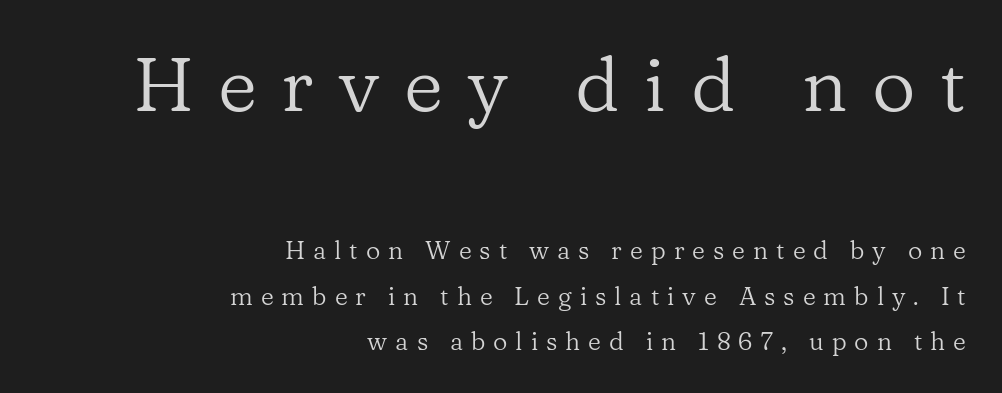
{"serif": "yes", "italic": "no", "bold": "no", "weight": "regular", "width": "normal", "stroke_contrast": "low", "x_height": "medium", "monospaced": "no", "underline": "no", "align": "right", "line_spacing_ratio": 1.81, "letter_spacing": "wide", "letter_spacing_em": 0.32, "larger_block": "first", "size_ratio": 3.04, "glyph_px": 76}
